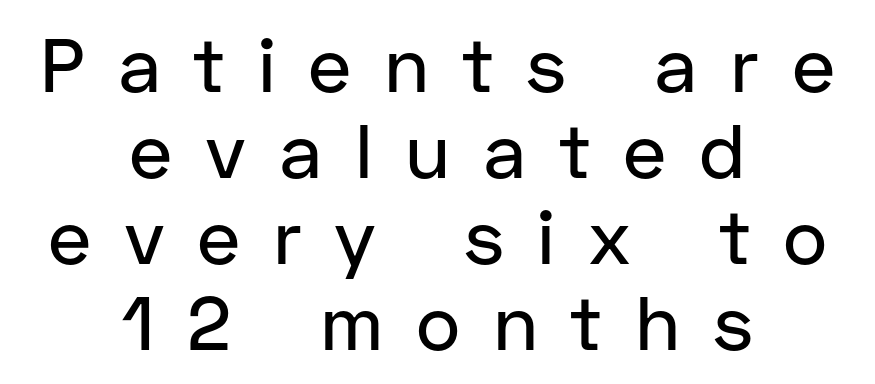
Q: Is the text italic (slanted)? A: No, it is upright.
Q: Is the typeface a serif or a sans-serif typeface? A: Sans-serif.
Q: Is the text underlined? A: No.
Q: How is the paragraph aligned? A: Centered.
Q: Is the spacing between letters normal or unusually wide? A: Unusually wide.
Q: Is the spacing between lines tight, normal or loose? A: Tight.
Q: Width (condensed, normal, or wide)? A: Normal.
Q: Stroke contrast? A: Low.
Q: x-height? A: Medium.
Q: Monospaced? A: No.
